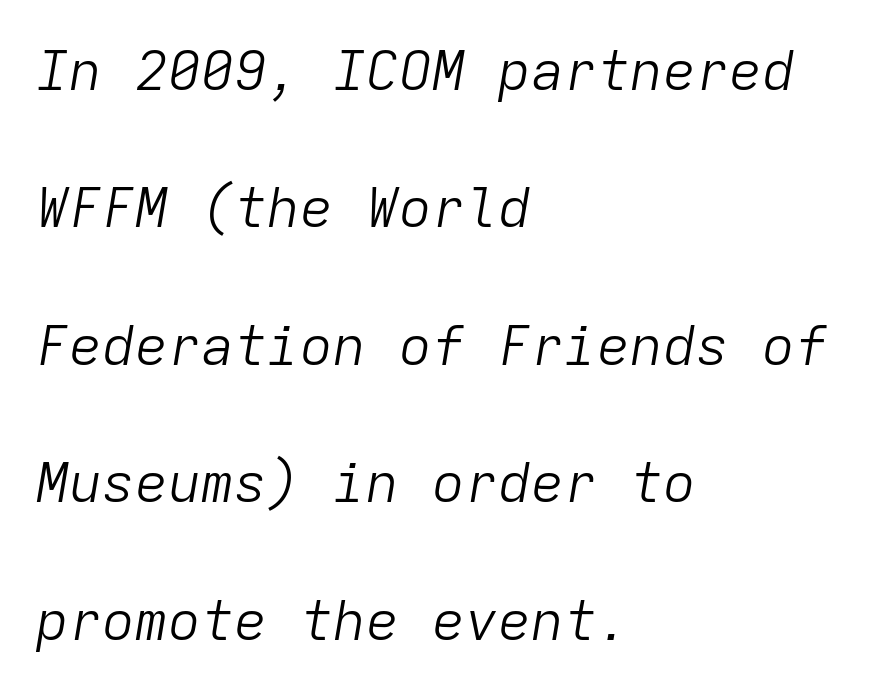
Q: Is the text bold? A: No.
Q: Is the text italic (slanted)? A: Yes, it leans right by about 9 degrees.
Q: Is the text underlined? A: No.
Q: How is the paragraph aligned? A: Left-aligned.
Q: Is the spacing between letters normal or unusually wide? A: Normal.
Q: Is the spacing between lines tight, normal or loose? A: Loose.
Q: Width (condensed, normal, or wide)? A: Normal.
Q: Stroke contrast? A: Low.
Q: x-height? A: Medium.
Q: Monospaced? A: Yes.
